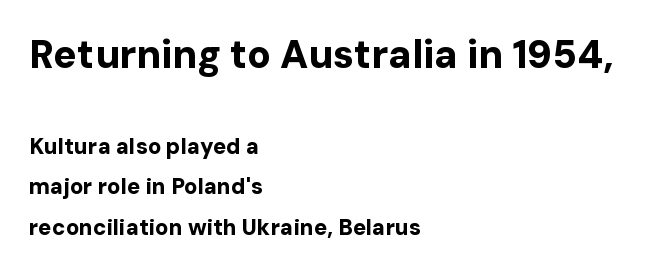
The image shows 39 px bold sans-serif type, upright; set left-aligned, line spacing 1.84x, normal letter spacing, not underlined; the first (top) block is 1.77x larger; low stroke contrast and a medium x-height.
